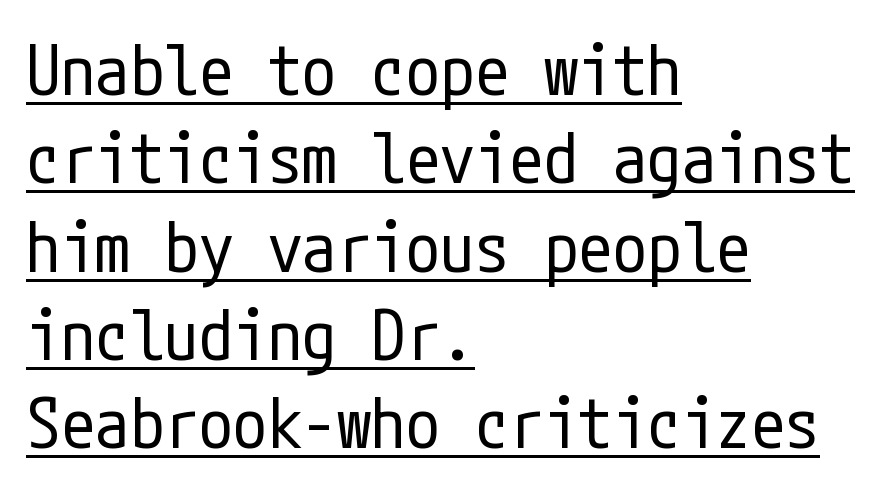
The image shows 69 px regular-weight, condensed sans-serif type, upright; set left-aligned, normal line spacing (1.28x), normal letter spacing, underlined; low stroke contrast and a medium x-height.
